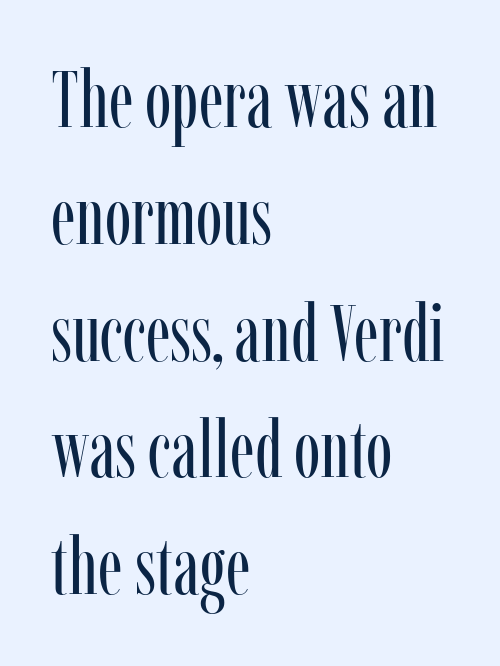
Q: Is the text bold? A: No.
Q: Is the text italic (slanted)? A: No, it is upright.
Q: Is the typeface a serif or a sans-serif typeface? A: Serif.
Q: Is the text underlined? A: No.
Q: How is the paragraph aligned? A: Left-aligned.
Q: Is the spacing between letters normal or unusually wide? A: Normal.
Q: Is the spacing between lines tight, normal or loose? A: Normal.
Q: Width (condensed, normal, or wide)? A: Condensed.
Q: Stroke contrast? A: Low.
Q: x-height? A: Medium.
Q: Monospaced? A: No.
